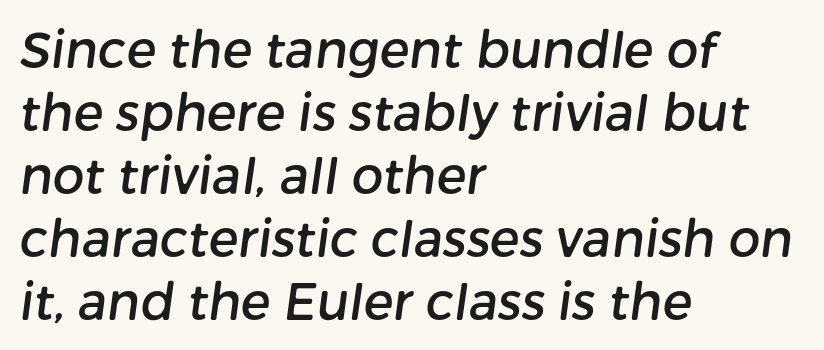
Words float on clear page, feet unadorned. Students, observe: this is what conventionally led text looks like. Compared with typical body copy, the letter spacing here is the same. Character widths vary here, with narrow letters taking less room than wide ones. This rendering uses left alignment, leaving the right contour irregular.
